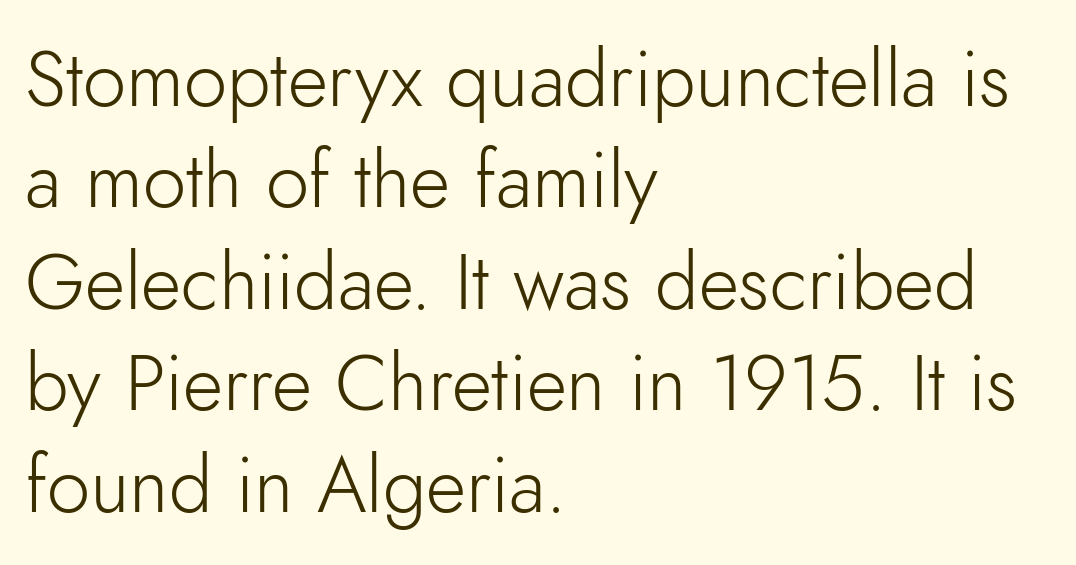
Q: Is the text bold? A: No.
Q: Is the text italic (slanted)? A: No, it is upright.
Q: Is the typeface a serif or a sans-serif typeface? A: Sans-serif.
Q: Is the text underlined? A: No.
Q: How is the paragraph aligned? A: Left-aligned.
Q: Is the spacing between letters normal or unusually wide? A: Normal.
Q: Is the spacing between lines tight, normal or loose? A: Normal.
Q: Width (condensed, normal, or wide)? A: Normal.
Q: Stroke contrast? A: Low.
Q: x-height? A: Small.
Q: Monospaced? A: No.
